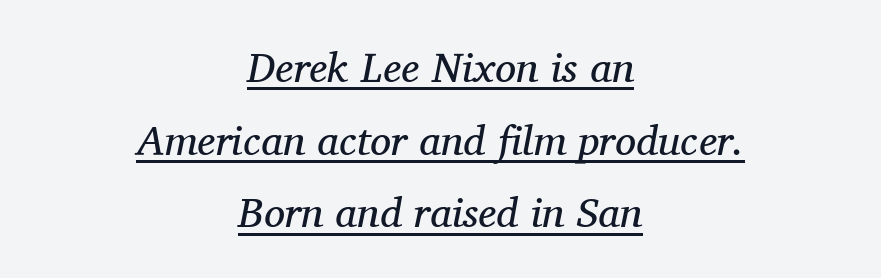
The image shows 42 px regular-weight serif type, italic (leaning right); set centered, line spacing 1.73x, normal letter spacing, underlined; medium stroke contrast and a medium x-height.
